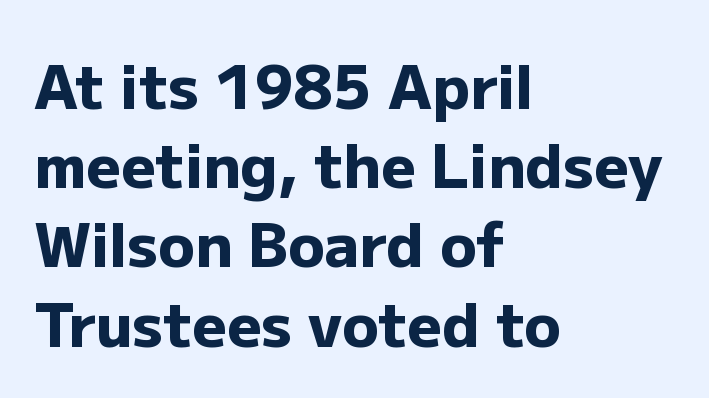
{"serif": "no", "italic": "no", "bold": "yes", "weight": "heavy", "width": "normal", "stroke_contrast": "low", "x_height": "medium", "monospaced": "no", "underline": "no", "align": "left", "line_spacing": "normal", "line_spacing_ratio": 1.32, "letter_spacing": "normal", "letter_spacing_em": 0.0, "glyph_px": 60}
